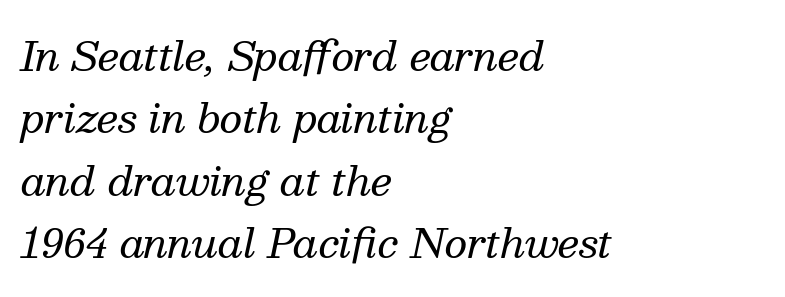
{"serif": "yes", "italic": "yes", "lean": "right", "slant_degrees": 13, "bold": "no", "weight": "regular", "width": "normal", "stroke_contrast": "medium", "x_height": "medium", "monospaced": "no", "underline": "no", "align": "left", "line_spacing": "normal", "line_spacing_ratio": 1.56, "letter_spacing": "normal", "letter_spacing_em": 0.0, "glyph_px": 40}
